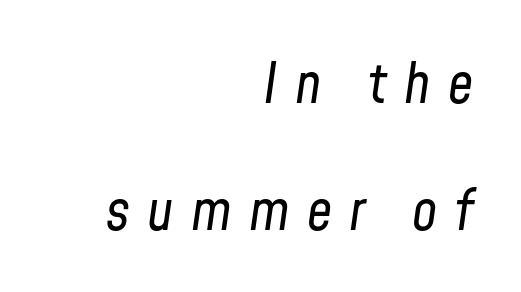
Q: Is the text bold? A: No.
Q: Is the text italic (slanted)? A: Yes, it leans right by about 8 degrees.
Q: Is the text underlined? A: No.
Q: How is the paragraph aligned? A: Right-aligned.
Q: Is the spacing between letters normal or unusually wide? A: Unusually wide.
Q: Is the spacing between lines tight, normal or loose? A: Loose.
Q: Width (condensed, normal, or wide)? A: Condensed.
Q: Stroke contrast? A: Low.
Q: x-height? A: Medium.
Q: Monospaced? A: No.
